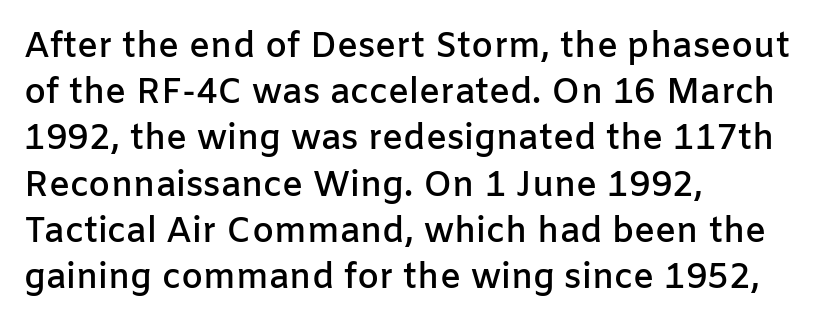
Vertical strokes here are truly vertical. Vertical spacing — default. The glyphs in this specimen are sans serif. The letterforms sit shoulder to shoulder at normal distance.
